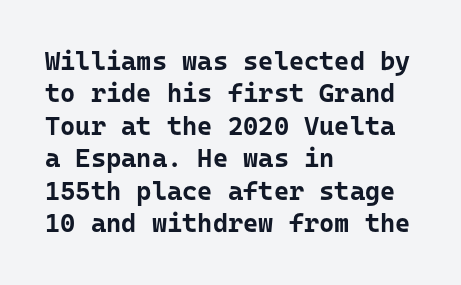
Interline gaps are of average width in this sample. Words float on clear page, feet unadorned. Weight check: bold — yes, fully. These lines were composed using upright roman letters.
